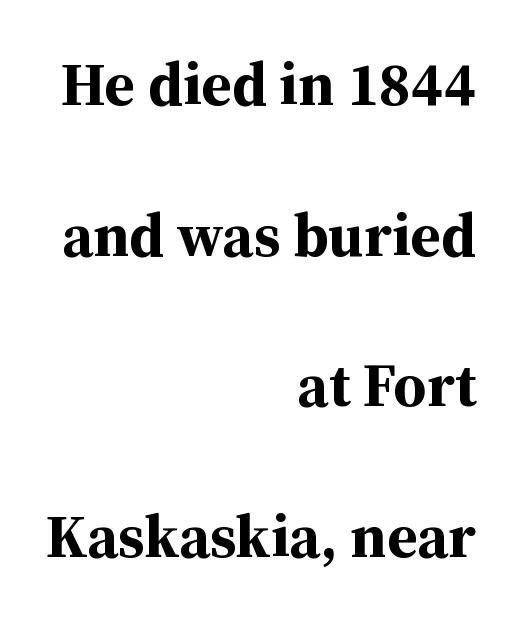
Q: Is the text bold? A: Yes.
Q: Is the text italic (slanted)? A: No, it is upright.
Q: Is the typeface a serif or a sans-serif typeface? A: Serif.
Q: Is the text underlined? A: No.
Q: How is the paragraph aligned? A: Right-aligned.
Q: Is the spacing between letters normal or unusually wide? A: Normal.
Q: Is the spacing between lines tight, normal or loose? A: Loose.
Q: Width (condensed, normal, or wide)? A: Normal.
Q: Stroke contrast? A: Medium.
Q: x-height? A: Medium.
Q: Monospaced? A: No.
